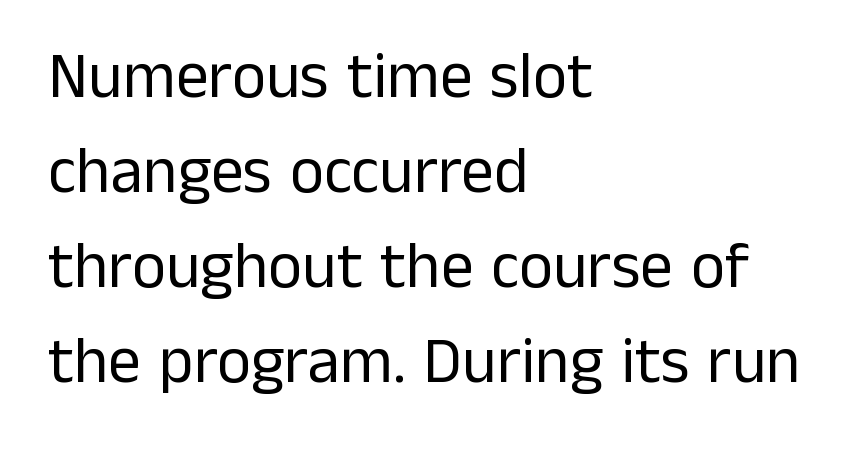
Observe the absence of serifs on each vertical stroke in this sample. The leading is moderate, giving the passage an even texture. Weight: not bold — regular or lighter. Rendered with straight, roman letterforms.
